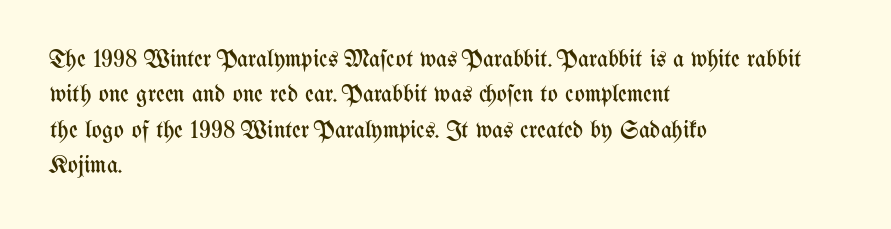
Q: Is the text bold? A: No.
Q: Is the text italic (slanted)? A: No, it is upright.
Q: Is the text underlined? A: No.
Q: How is the paragraph aligned? A: Left-aligned.
Q: Is the spacing between letters normal or unusually wide? A: Normal.
Q: Is the spacing between lines tight, normal or loose? A: Normal.
